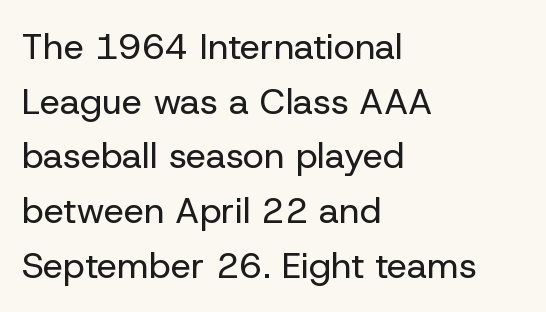
{"serif": "no", "italic": "no", "bold": "no", "weight": "regular", "width": "normal", "stroke_contrast": "low", "x_height": "medium", "monospaced": "no", "underline": "no", "align": "left", "line_spacing": "normal", "line_spacing_ratio": 1.52, "letter_spacing": "normal", "letter_spacing_em": 0.0, "glyph_px": 36}
